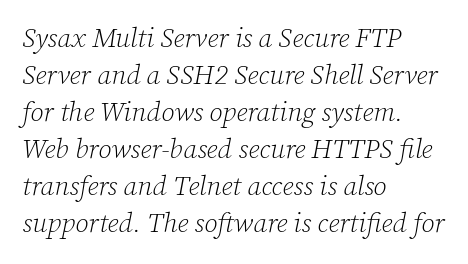
Honestly, the letter spacing is just normal — you wouldn't notice it. These glyphs show unthickened strokes, regular width or finer. The glyphs look as if they've been sheared to an angle. Underline: absent. The compositor pushed each line to the left boundary. The space between consecutive lines is moderate.
